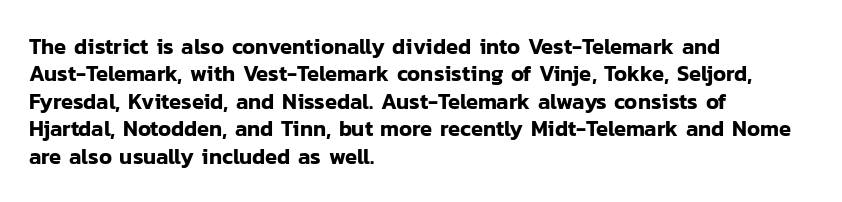
Q: Is the text italic (slanted)? A: No, it is upright.
Q: Is the text underlined? A: No.
Q: How is the paragraph aligned? A: Left-aligned.
Q: Is the spacing between letters normal or unusually wide? A: Normal.
Q: Is the spacing between lines tight, normal or loose? A: Normal.
